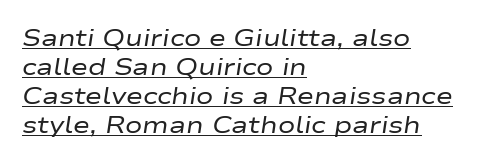
Line spacing here is normal. The compositor pushed each line to the left boundary. Glyph-to-glyph distance matches everyday printed text. The strokes are not fattened; the text isn't bold. Glance below the letters and you will spot a drawn line.
